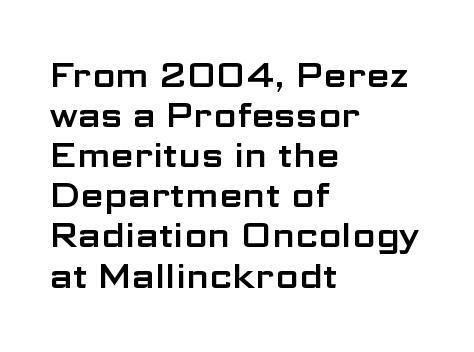
Q: Is the text italic (slanted)? A: No, it is upright.
Q: Is the typeface a serif or a sans-serif typeface? A: Sans-serif.
Q: Is the text underlined? A: No.
Q: How is the paragraph aligned? A: Left-aligned.
Q: Is the spacing between letters normal or unusually wide? A: Normal.
Q: Width (condensed, normal, or wide)? A: Wide.
Q: Stroke contrast? A: Low.
Q: x-height? A: Medium.
Q: Monospaced? A: No.
